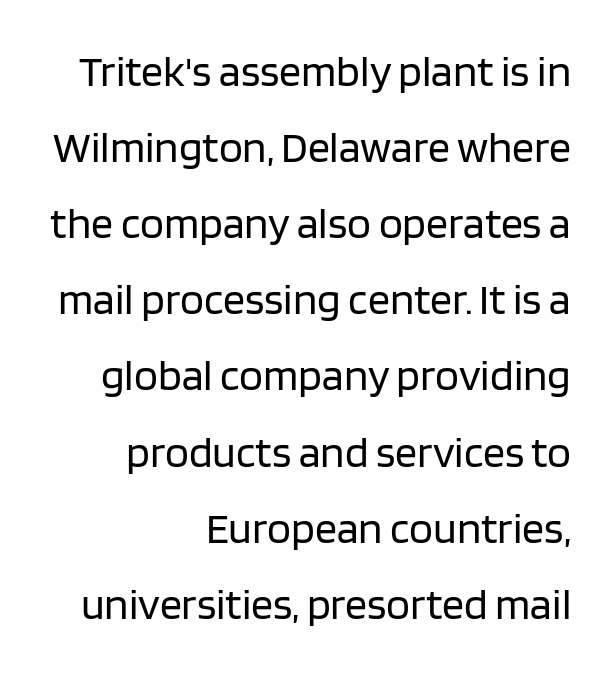
Think of a printed novel: that variable character pitch is what you see here. This is not heavy type; no bold has been used. The ragged edge is on the left, which tells us the setting is flush right. Each row of text sits above clean, open space.
